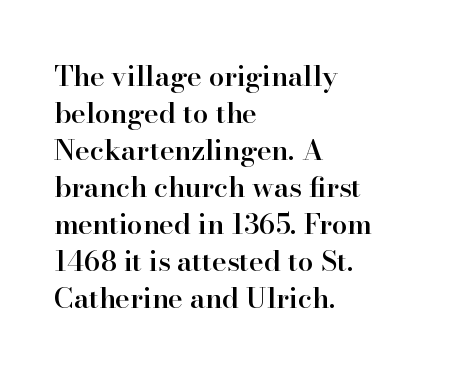
{"serif": "yes", "italic": "no", "bold": "semi", "weight": "semibold", "width": "normal", "stroke_contrast": "high", "x_height": "small", "monospaced": "no", "underline": "no", "align": "left", "line_spacing": "normal", "line_spacing_ratio": 1.32, "letter_spacing": "normal", "letter_spacing_em": 0.0, "glyph_px": 28}
